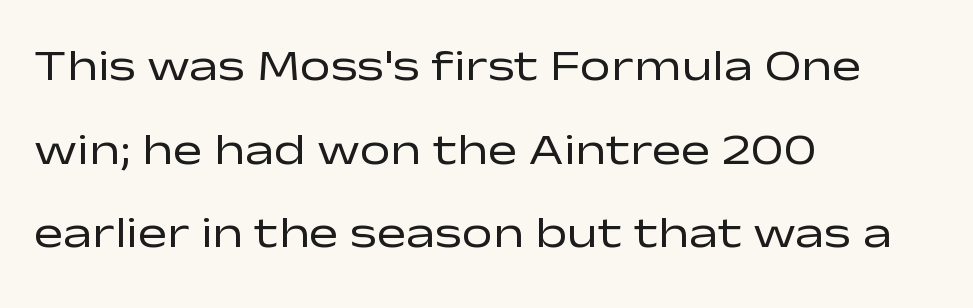
Q: Is the text bold? A: No.
Q: Is the text italic (slanted)? A: No, it is upright.
Q: Is the typeface a serif or a sans-serif typeface? A: Sans-serif.
Q: Is the text underlined? A: No.
Q: How is the paragraph aligned? A: Left-aligned.
Q: Is the spacing between letters normal or unusually wide? A: Normal.
Q: Is the spacing between lines tight, normal or loose? A: Loose.
Q: Width (condensed, normal, or wide)? A: Wide.
Q: Stroke contrast? A: Low.
Q: x-height? A: Medium.
Q: Monospaced? A: No.
